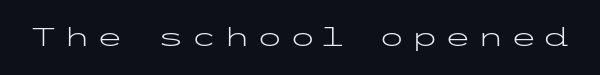
{"italic": "no", "bold": "no", "underline": "no", "letter_spacing": "wide", "letter_spacing_em": 0.22, "glyph_px": 25}
